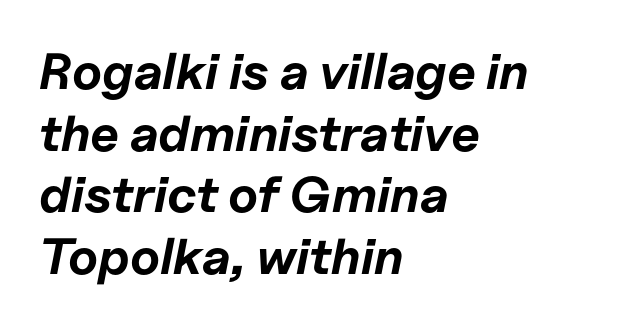
Q: Is the text bold? A: Yes.
Q: Is the text italic (slanted)? A: Yes, it leans right by about 11 degrees.
Q: Is the text underlined? A: No.
Q: How is the paragraph aligned? A: Left-aligned.
Q: Is the spacing between letters normal or unusually wide? A: Normal.
Q: Width (condensed, normal, or wide)? A: Normal.
Q: Stroke contrast? A: Low.
Q: x-height? A: Medium.
Q: Monospaced? A: No.
